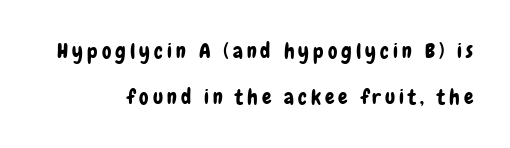
Q: Is the text italic (slanted)? A: No, it is upright.
Q: Is the text underlined? A: No.
Q: How is the paragraph aligned? A: Right-aligned.
Q: Is the spacing between lines tight, normal or loose? A: Loose.
